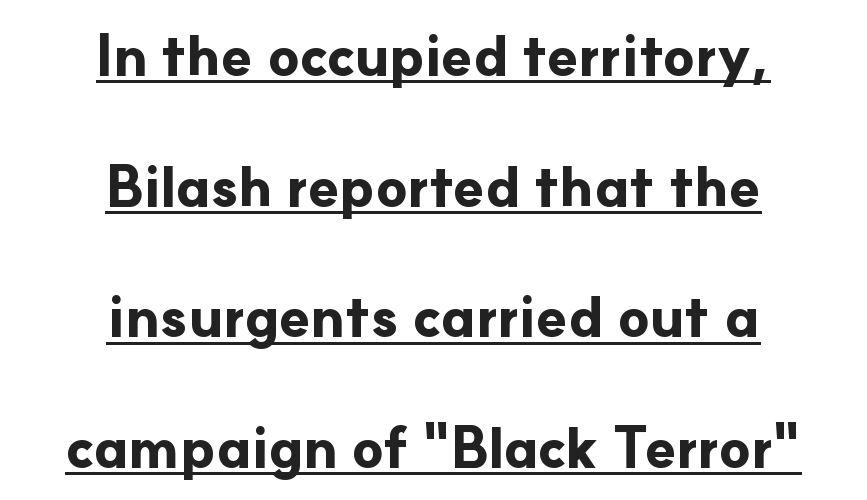
Q: Is the text bold? A: Yes.
Q: Is the text italic (slanted)? A: No, it is upright.
Q: Is the typeface a serif or a sans-serif typeface? A: Sans-serif.
Q: Is the text underlined? A: Yes.
Q: How is the paragraph aligned? A: Centered.
Q: Is the spacing between letters normal or unusually wide? A: Normal.
Q: Is the spacing between lines tight, normal or loose? A: Loose.
Q: Width (condensed, normal, or wide)? A: Normal.
Q: Stroke contrast? A: Low.
Q: x-height? A: Small.
Q: Monospaced? A: No.
